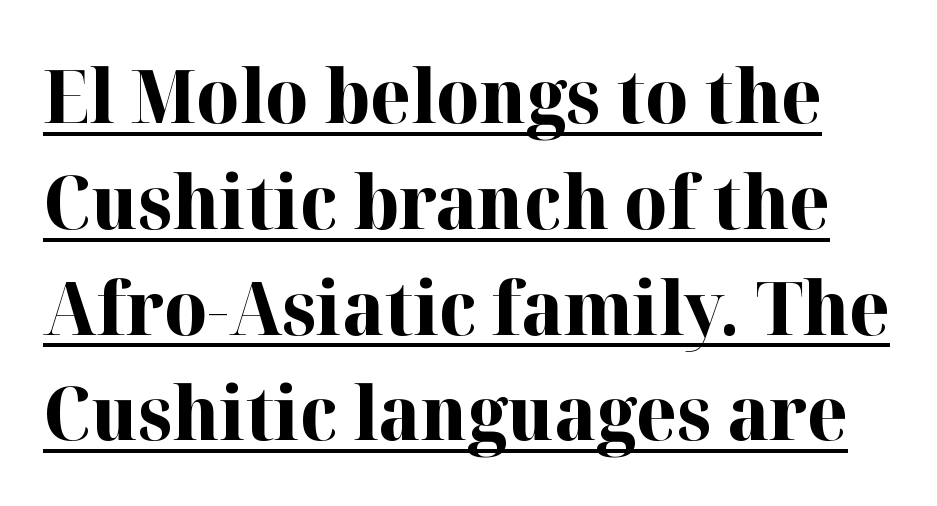
The image shows 74 px bold serif type, upright; set normal line spacing (1.43x), normal letter spacing, underlined; high stroke contrast and a medium x-height.
